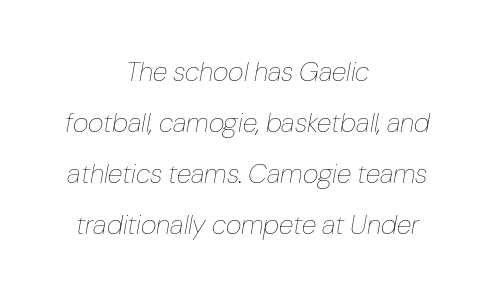
The image shows 27 px text type, italic (leaning right); set centered, line spacing 1.89x, normal letter spacing, not underlined.
